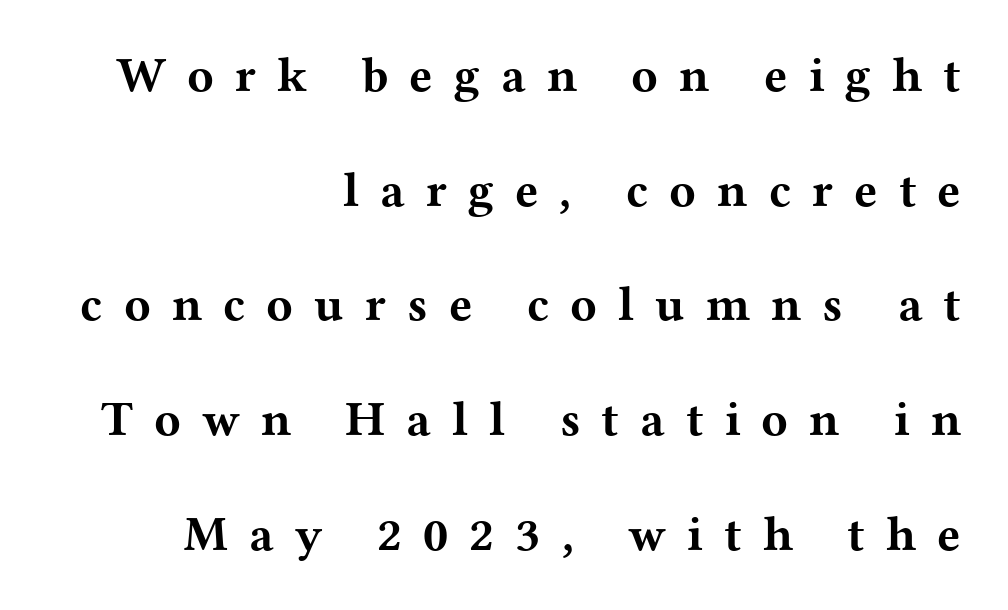
Q: Is the text bold? A: Yes.
Q: Is the text italic (slanted)? A: No, it is upright.
Q: Is the typeface a serif or a sans-serif typeface? A: Serif.
Q: Is the text underlined? A: No.
Q: How is the paragraph aligned? A: Right-aligned.
Q: Is the spacing between letters normal or unusually wide? A: Unusually wide.
Q: Is the spacing between lines tight, normal or loose? A: Loose.
Q: Width (condensed, normal, or wide)? A: Wide.
Q: Stroke contrast? A: Medium.
Q: x-height? A: Medium.
Q: Monospaced? A: No.
